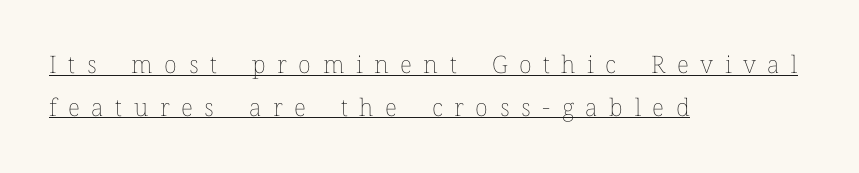
Q: Is the text bold? A: No.
Q: Is the text italic (slanted)? A: No, it is upright.
Q: Is the text underlined? A: Yes.
Q: How is the paragraph aligned? A: Left-aligned.
Q: Is the spacing between letters normal or unusually wide? A: Unusually wide.
